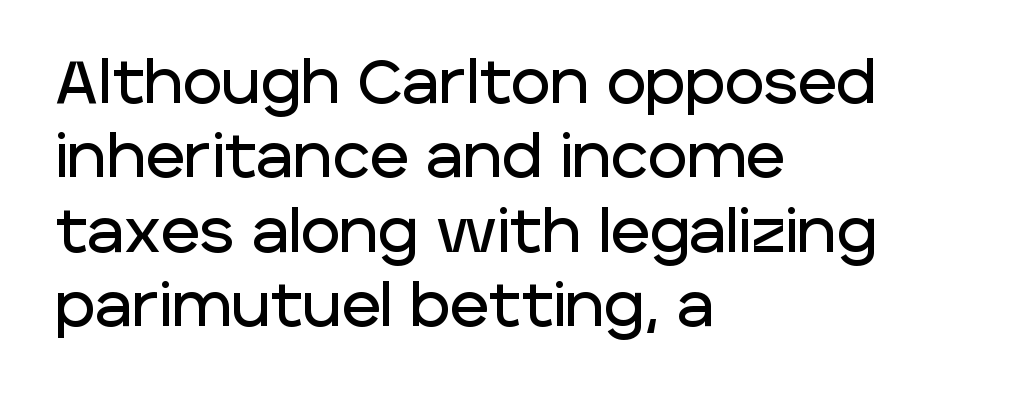
Q: Is the text italic (slanted)? A: No, it is upright.
Q: Is the typeface a serif or a sans-serif typeface? A: Sans-serif.
Q: Is the text underlined? A: No.
Q: How is the paragraph aligned? A: Left-aligned.
Q: Is the spacing between letters normal or unusually wide? A: Normal.
Q: Width (condensed, normal, or wide)? A: Normal.
Q: Stroke contrast? A: Low.
Q: x-height? A: Large.
Q: Monospaced? A: No.
